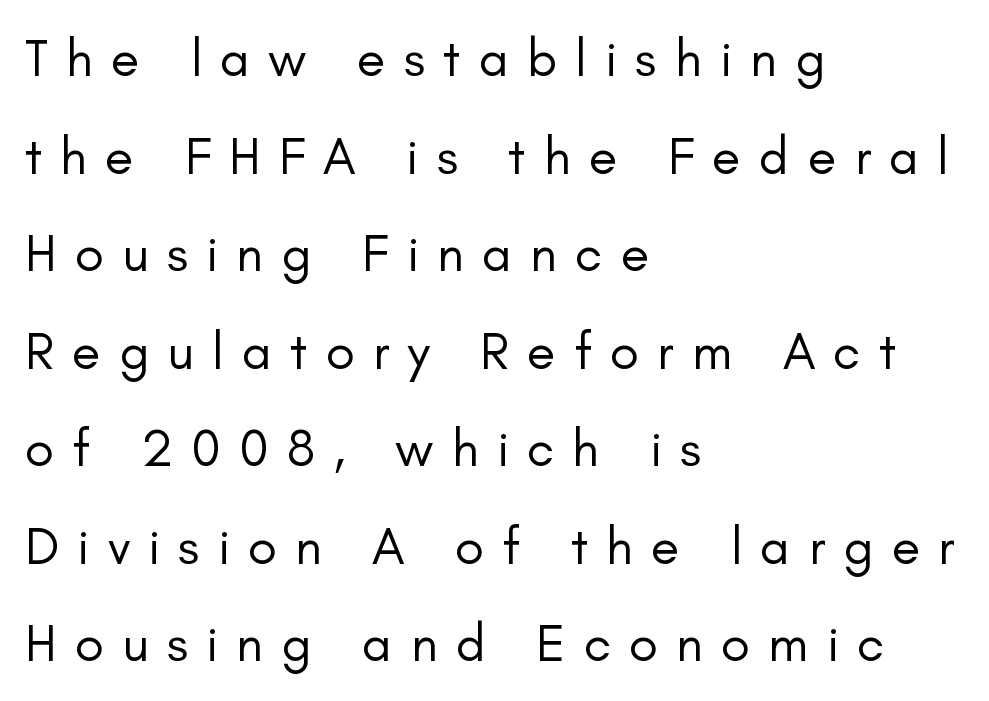
{"serif": "no", "italic": "no", "bold": "no", "weight": "regular", "width": "normal", "stroke_contrast": "low", "x_height": "small", "monospaced": "no", "underline": "no", "align": "left", "line_spacing_ratio": 1.84, "letter_spacing": "wide", "letter_spacing_em": 0.34, "glyph_px": 53}
